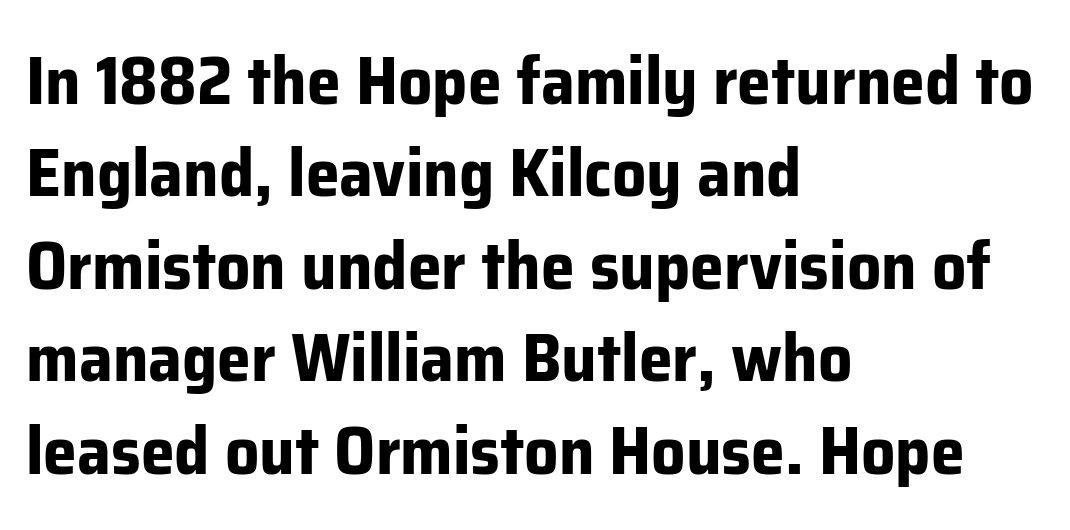
The strip under each line holds only bare page. The passage shown is typeset with a sans-serif family. The face used here is proportionally spaced, like ordinary book or web type. Does extra space separate the letters? No, they use regular spacing. Summary of weight: heavy, a full bold.
